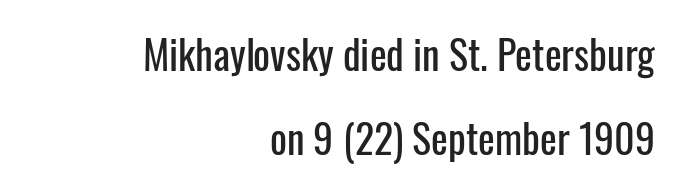
{"serif": "no", "italic": "no", "width": "condensed", "stroke_contrast": "low", "x_height": "medium", "monospaced": "no", "underline": "no", "align": "right", "line_spacing": "loose", "line_spacing_ratio": 2.1, "letter_spacing": "normal", "letter_spacing_em": 0.0, "glyph_px": 40}
